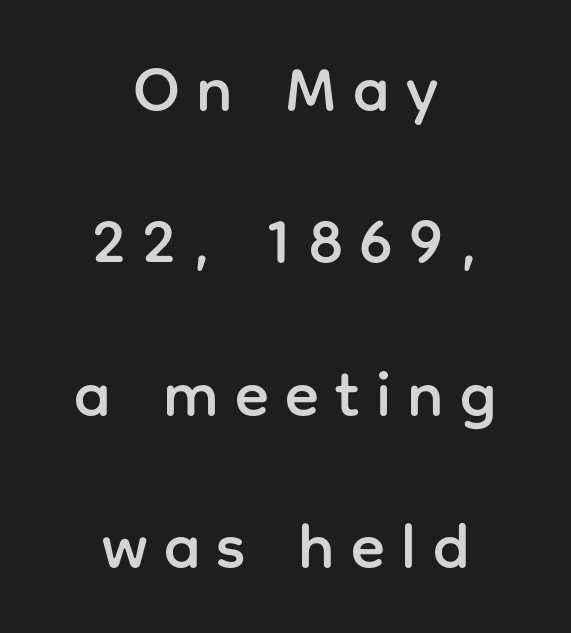
The image shows 63 px sans-serif type, upright; set centered, loose line spacing (2.42x), unusually wide letter spacing (+0.26 em), not underlined; low stroke contrast and a medium x-height.
